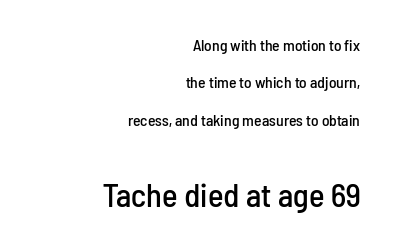
Q: Is the text italic (slanted)? A: No, it is upright.
Q: Is the typeface a serif or a sans-serif typeface? A: Sans-serif.
Q: Is the text underlined? A: No.
Q: How is the paragraph aligned? A: Right-aligned.
Q: Is the spacing between letters normal or unusually wide? A: Normal.
Q: Is the spacing between lines tight, normal or loose? A: Loose.
Q: Which block of text is set in a larger size, the first (top) or the second (bottom)? A: The second (bottom) one.
Q: Width (condensed, normal, or wide)? A: Condensed.
Q: Stroke contrast? A: Low.
Q: x-height? A: Medium.
Q: Monospaced? A: No.
